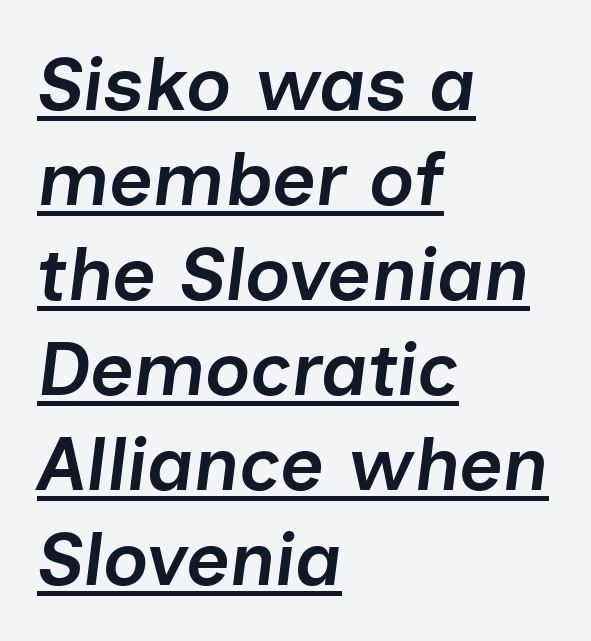
Q: Is the text bold? A: Semi-bold.
Q: Is the text italic (slanted)? A: Yes, it leans right by about 7 degrees.
Q: Is the text underlined? A: Yes.
Q: How is the paragraph aligned? A: Left-aligned.
Q: Is the spacing between letters normal or unusually wide? A: Normal.
Q: Is the spacing between lines tight, normal or loose? A: Normal.
Q: Width (condensed, normal, or wide)? A: Normal.
Q: Stroke contrast? A: Low.
Q: x-height? A: Medium.
Q: Monospaced? A: No.
